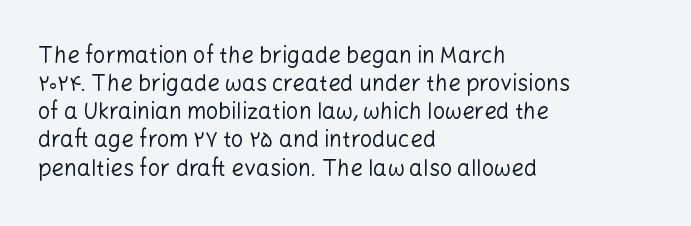
The image shows 22 px text type, upright; set left-aligned, normal line spacing (1.28x), normal letter spacing, not underlined.
